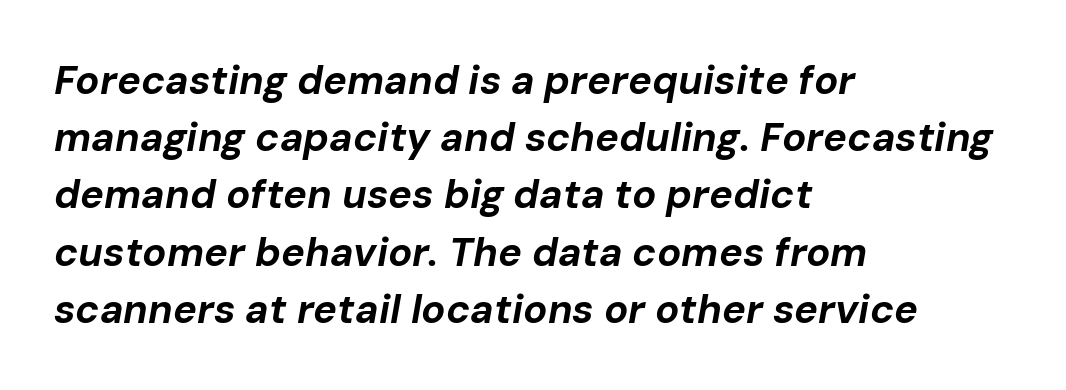
Tall strokes in this sample are angled rather than plumb. Character widths vary here, with narrow letters taking less room than wide ones. The lines in this sample share a left origin and differ only in where they stop. Rows of type keep a routine distance in the vertical direction. Caption: standard tracking, unaltered.
